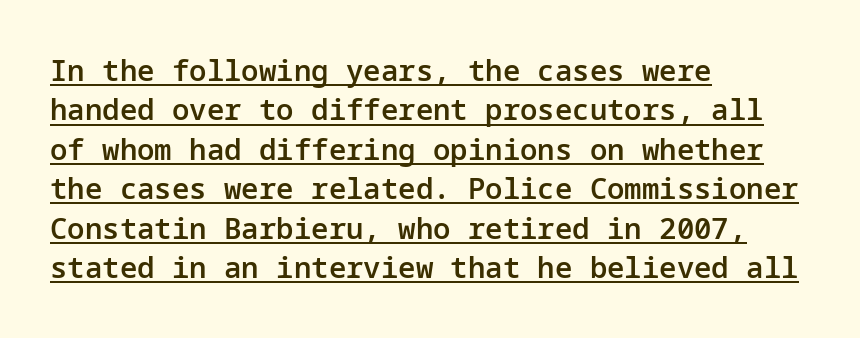
The image shows 29 px semibold sans-serif type, upright; set left-aligned, normal line spacing (1.36x), normal letter spacing, underlined; low stroke contrast and a medium x-height.
